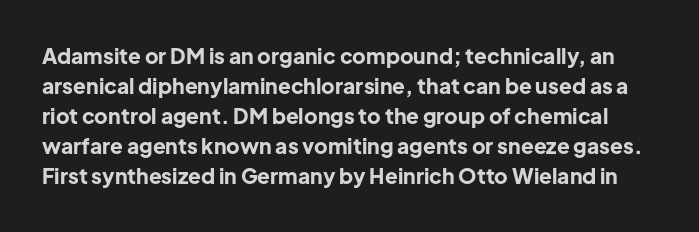
{"italic": "no", "bold": "yes", "underline": "no", "line_spacing": "normal", "line_spacing_ratio": 1.43, "letter_spacing": "normal", "letter_spacing_em": 0.0, "glyph_px": 21}
